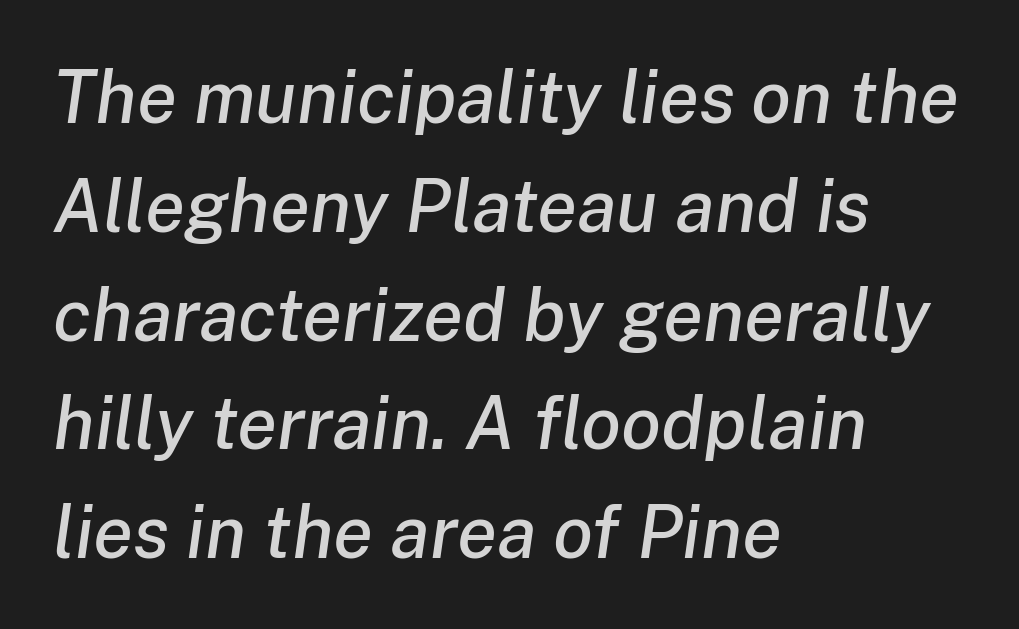
The image shows 73 px text type, italic (leaning right); set left-aligned, normal line spacing (1.49x), normal letter spacing, not underlined; low stroke contrast and a medium x-height.
